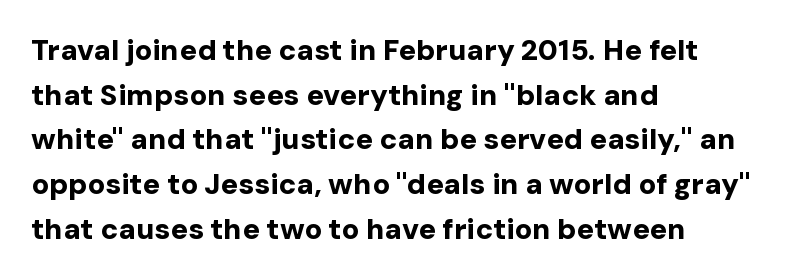
{"serif": "no", "italic": "no", "bold": "yes", "weight": "bold", "width": "normal", "stroke_contrast": "low", "x_height": "medium", "monospaced": "no", "underline": "no", "align": "left", "line_spacing": "normal", "line_spacing_ratio": 1.54, "letter_spacing": "normal", "letter_spacing_em": 0.0, "glyph_px": 29}
